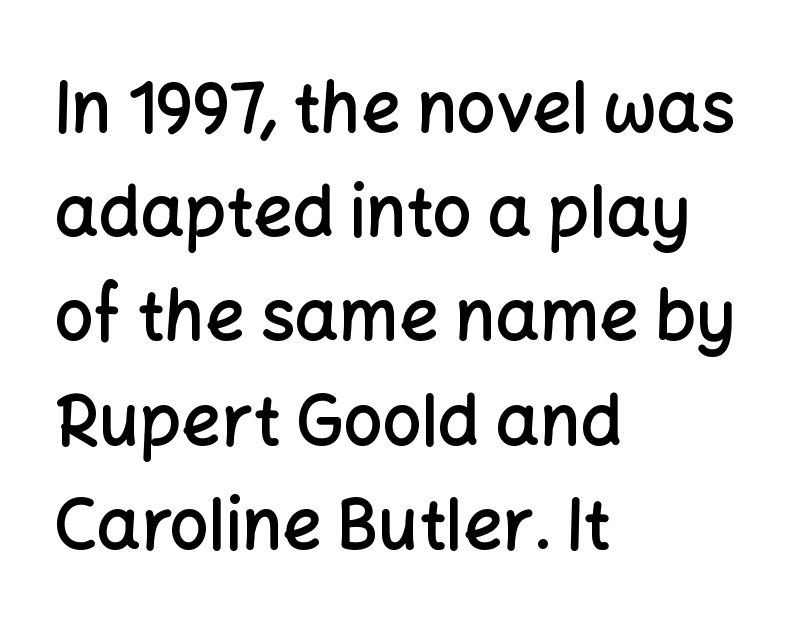
Layout note: lines flush left. Every letter is mildly thick-stroked: semibold rather than bold. The designer left line spacing at the default. Notice how the stems are strictly vertical — no italics here. This sample uses a sans-serif face.
